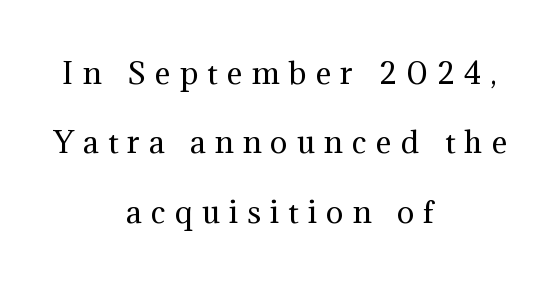
Q: Is the text bold? A: No.
Q: Is the text italic (slanted)? A: No, it is upright.
Q: Is the typeface a serif or a sans-serif typeface? A: Serif.
Q: Is the text underlined? A: No.
Q: How is the paragraph aligned? A: Centered.
Q: Is the spacing between letters normal or unusually wide? A: Unusually wide.
Q: Is the spacing between lines tight, normal or loose? A: Loose.
Q: Width (condensed, normal, or wide)? A: Normal.
Q: Stroke contrast? A: Medium.
Q: x-height? A: Medium.
Q: Monospaced? A: No.
